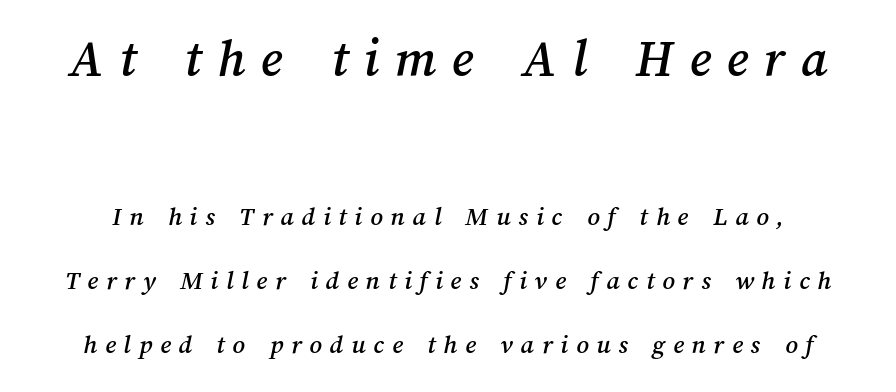
Q: Is the text underlined? A: No.
Q: Is the spacing between letters normal or unusually wide? A: Unusually wide.
Q: Is the spacing between lines tight, normal or loose? A: Loose.
Q: Which block of text is set in a larger size, the first (top) or the second (bottom)? A: The first (top) one.
Q: Width (condensed, normal, or wide)? A: Normal.
Q: Stroke contrast? A: Medium.
Q: x-height? A: Medium.
Q: Monospaced? A: No.
